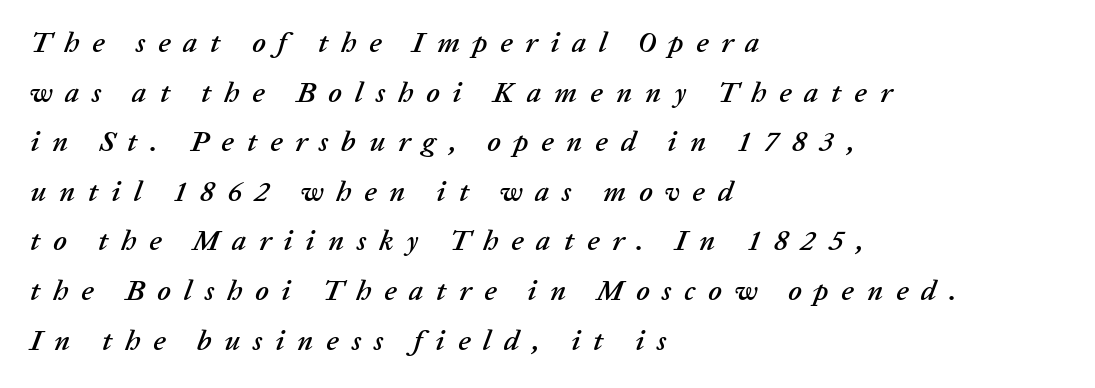
Q: Is the text italic (slanted)? A: Yes, it leans right by about 20 degrees.
Q: Is the text underlined? A: No.
Q: How is the paragraph aligned? A: Left-aligned.
Q: Is the spacing between letters normal or unusually wide? A: Unusually wide.
Q: Width (condensed, normal, or wide)? A: Normal.
Q: Stroke contrast? A: Low.
Q: x-height? A: Medium.
Q: Monospaced? A: No.
